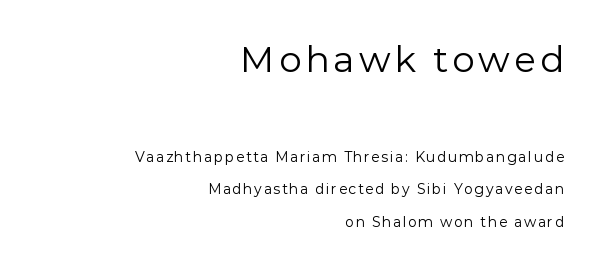
{"serif": "no", "italic": "no", "bold": "no", "weight": "regular", "width": "normal", "stroke_contrast": "low", "x_height": "medium", "monospaced": "no", "underline": "no", "align": "right", "line_spacing": "loose", "line_spacing_ratio": 2.31, "larger_block": "first", "size_ratio": 2.57, "glyph_px": 36}
